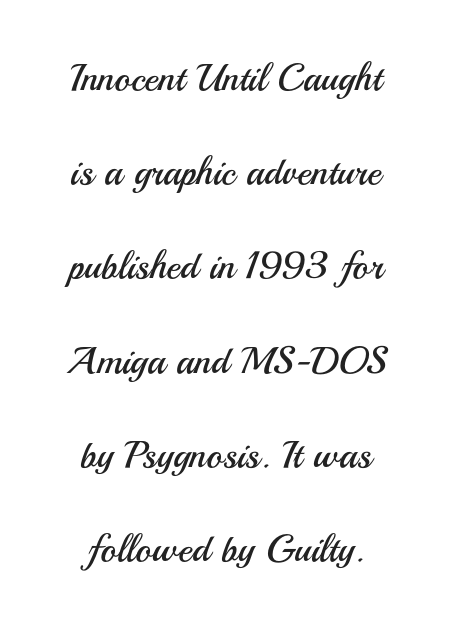
The image shows 38 px regular-weight sans-serif type; set centered, loose line spacing (2.48x), normal letter spacing, not underlined; medium stroke contrast and a small x-height.
